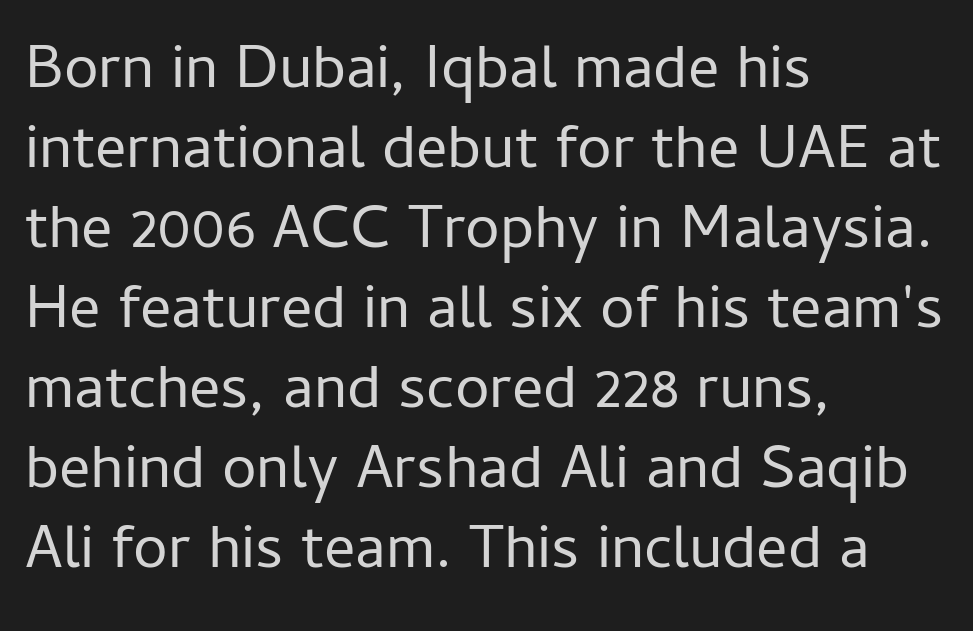
Q: Is the text bold? A: No.
Q: Is the text italic (slanted)? A: No, it is upright.
Q: Is the typeface a serif or a sans-serif typeface? A: Sans-serif.
Q: Is the text underlined? A: No.
Q: How is the paragraph aligned? A: Left-aligned.
Q: Is the spacing between letters normal or unusually wide? A: Normal.
Q: Is the spacing between lines tight, normal or loose? A: Normal.
Q: Width (condensed, normal, or wide)? A: Normal.
Q: Stroke contrast? A: Low.
Q: x-height? A: Medium.
Q: Monospaced? A: No.
